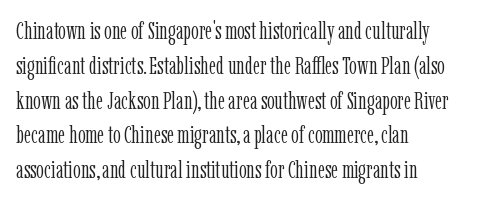
The image shows 24 px text type, upright; set left-aligned, normal line spacing (1.45x), normal letter spacing, not underlined.
